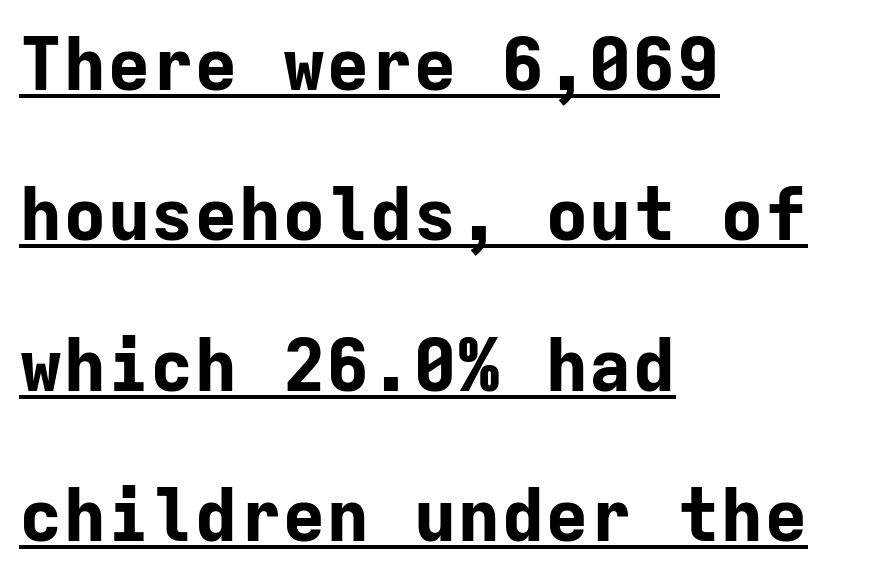
The image shows 73 px bold sans-serif type, upright, monospaced; set left-aligned, loose line spacing (2.06x), normal letter spacing, underlined; low stroke contrast and a medium x-height.
